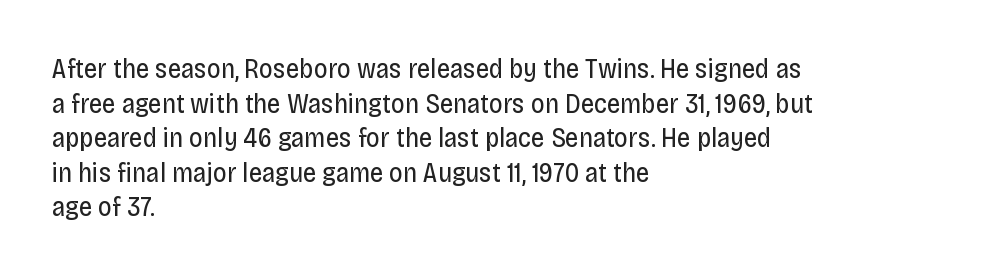
{"italic": "no", "bold": "no", "underline": "no", "align": "left", "line_spacing": "normal", "line_spacing_ratio": 1.28, "letter_spacing": "normal", "letter_spacing_em": 0.0, "glyph_px": 27}
